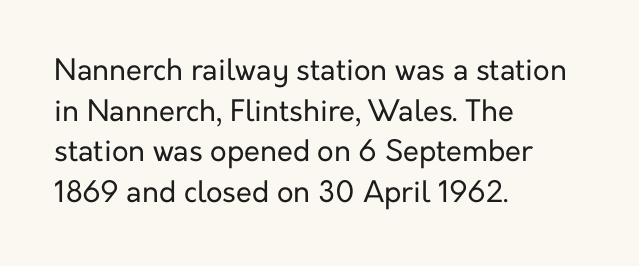
Q: Is the text bold? A: No.
Q: Is the text italic (slanted)? A: No, it is upright.
Q: Is the typeface a serif or a sans-serif typeface? A: Sans-serif.
Q: Is the text underlined? A: No.
Q: How is the paragraph aligned? A: Left-aligned.
Q: Is the spacing between letters normal or unusually wide? A: Normal.
Q: Is the spacing between lines tight, normal or loose? A: Normal.
Q: Width (condensed, normal, or wide)? A: Normal.
Q: Stroke contrast? A: Low.
Q: x-height? A: Medium.
Q: Monospaced? A: No.
